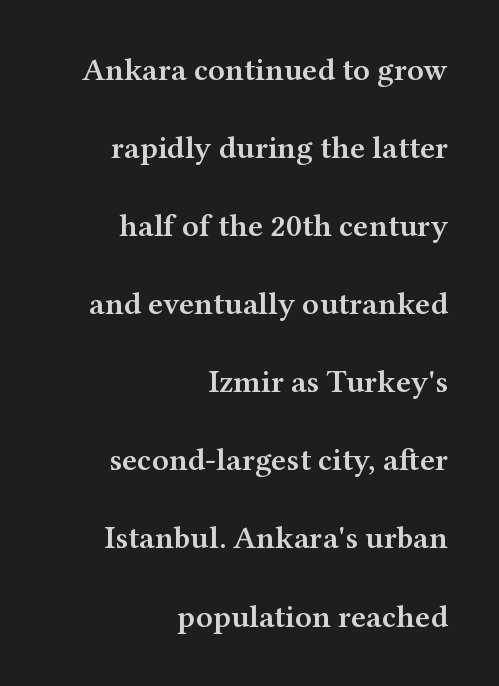
Students, observe: this is what heavily led, spacious text looks like. One-word summary of the alignment: right. Rule under the text: the space is simply empty. You could not count columns in this text — the font is proportionally spaced.
